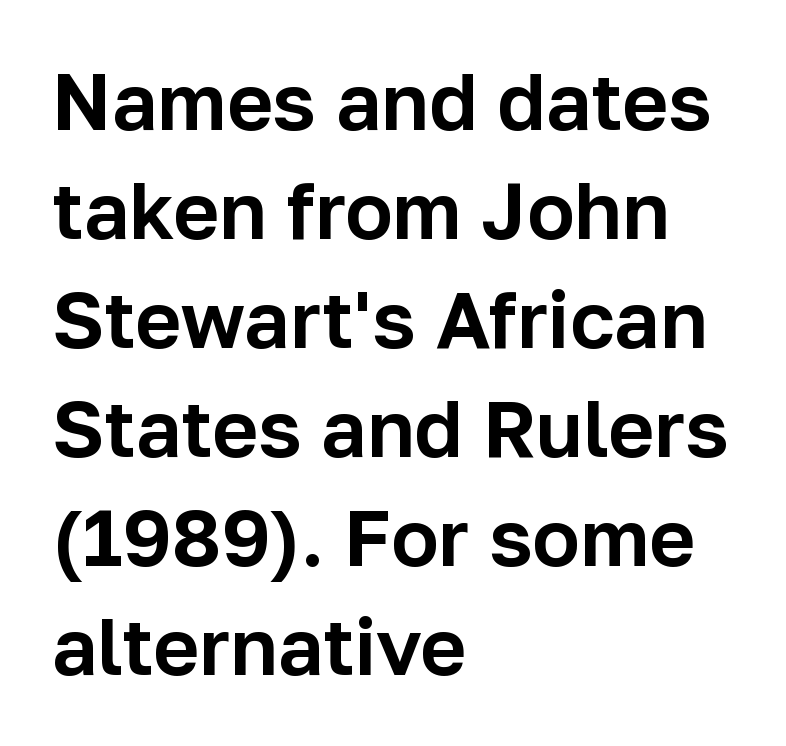
The image shows 79 px sans-serif type, upright; set left-aligned, normal line spacing (1.38x), normal letter spacing, not underlined; low stroke contrast and a medium x-height.
